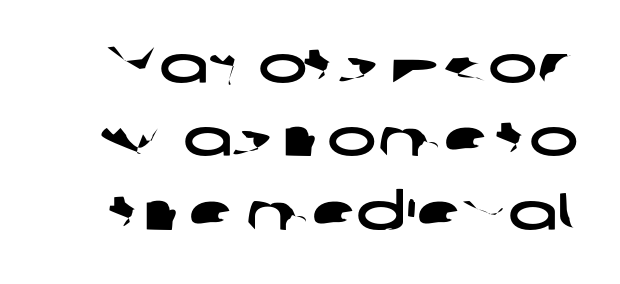
{"serif": "no", "width": "wide", "stroke_contrast": "low", "x_height": "medium", "monospaced": "no", "underline": "no", "line_spacing": "normal", "line_spacing_ratio": 1.41, "letter_spacing": "normal", "letter_spacing_em": 0.0, "glyph_px": 52}
